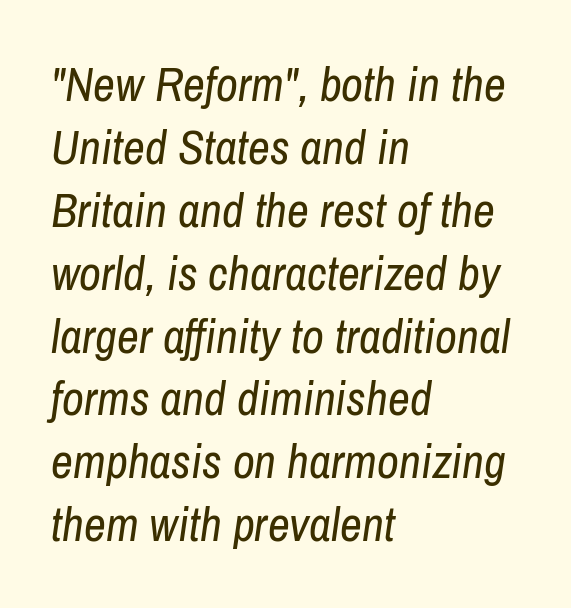
{"italic": "yes", "lean": "right", "slant_degrees": 8, "bold": "no", "weight": "regular", "width": "condensed", "stroke_contrast": "low", "x_height": "medium", "monospaced": "no", "underline": "no", "align": "left", "line_spacing": "normal", "line_spacing_ratio": 1.31, "letter_spacing": "normal", "letter_spacing_em": 0.0, "glyph_px": 48}
